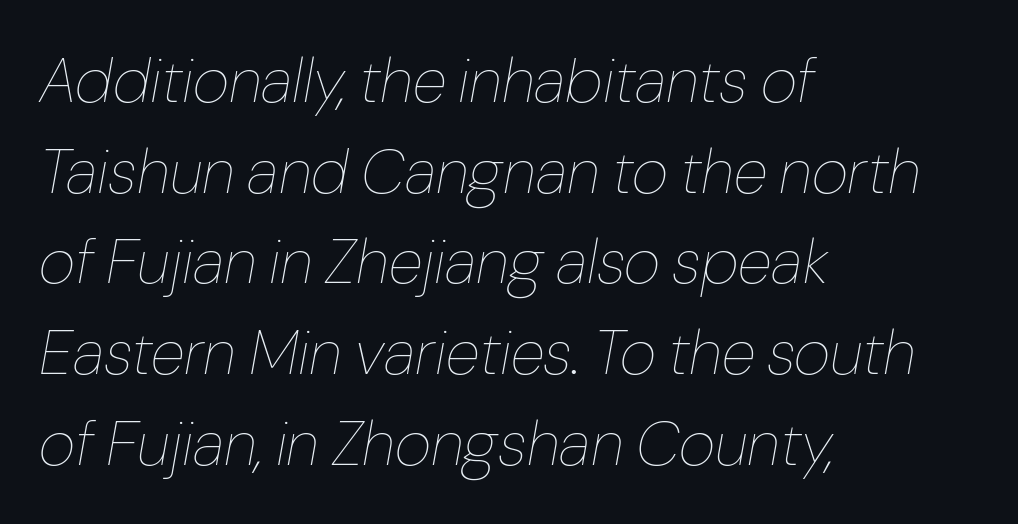
The paragraph has a hard left edge and a soft right edge. A typesetter would call this proportional, since set widths differ per character. Horizontal bands of white between lines are of average thickness. Rule under the text: the space is simply empty. Observe the lean: these are italic letterforms. Spacing between characters is what you'd get straight out of the box.
